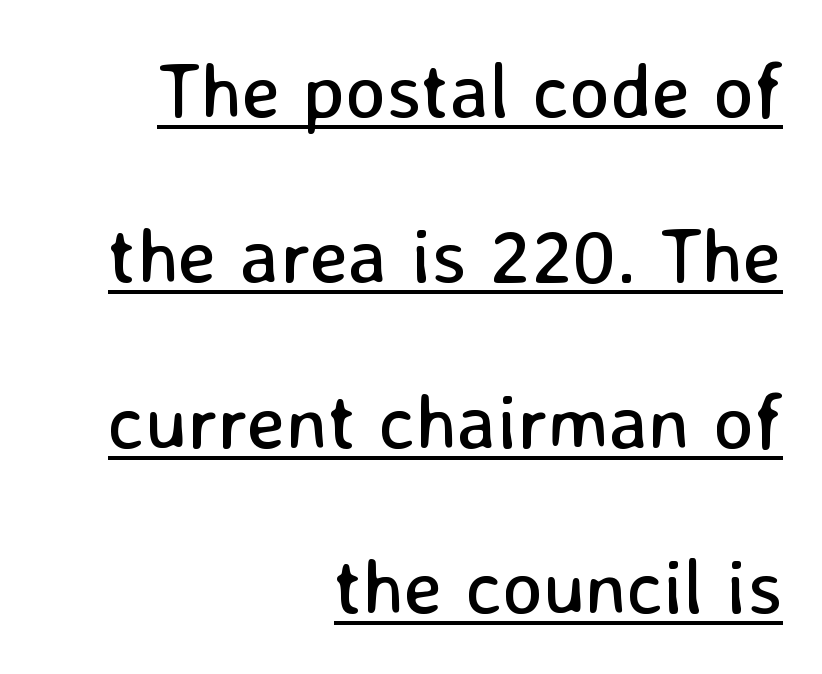
Q: Is the text bold? A: No.
Q: Is the text italic (slanted)? A: No, it is upright.
Q: Is the typeface a serif or a sans-serif typeface? A: Sans-serif.
Q: Is the text underlined? A: Yes.
Q: How is the paragraph aligned? A: Right-aligned.
Q: Is the spacing between letters normal or unusually wide? A: Normal.
Q: Is the spacing between lines tight, normal or loose? A: Loose.
Q: Width (condensed, normal, or wide)? A: Normal.
Q: Stroke contrast? A: Low.
Q: x-height? A: Medium.
Q: Monospaced? A: No.
